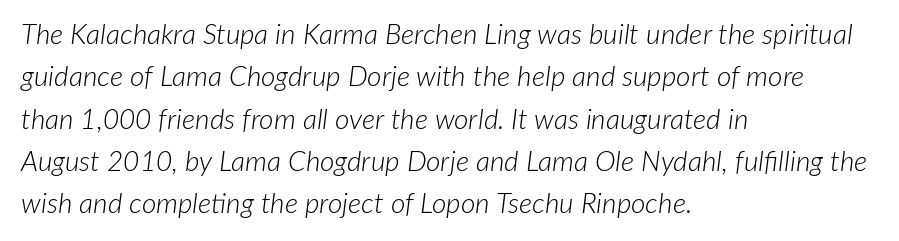
The image shows 28 px light type, italic (leaning right); set left-aligned, normal line spacing (1.51x), normal letter spacing, not underlined; low stroke contrast and a medium x-height.
